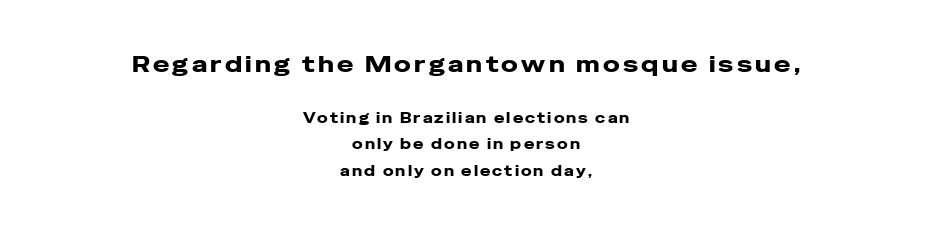
{"italic": "no", "underline": "no", "align": "center", "line_spacing_ratio": 1.88, "larger_block": "first", "size_ratio": 1.57, "glyph_px": 22}
